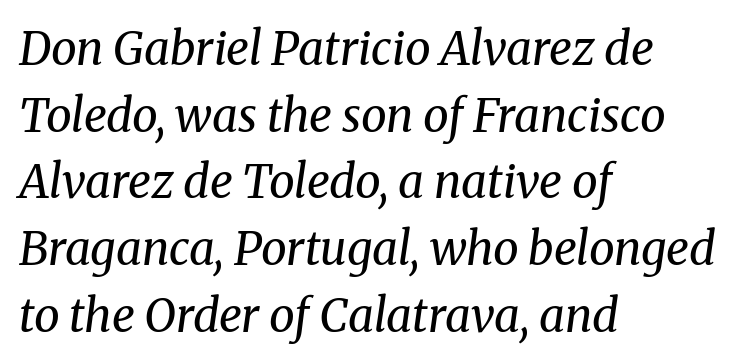
{"serif": "yes", "italic": "yes", "lean": "right", "slant_degrees": 8, "bold": "no", "weight": "regular", "width": "normal", "stroke_contrast": "medium", "x_height": "medium", "monospaced": "no", "underline": "no", "align": "left", "line_spacing": "normal", "line_spacing_ratio": 1.45, "letter_spacing": "normal", "letter_spacing_em": 0.0, "glyph_px": 46}
